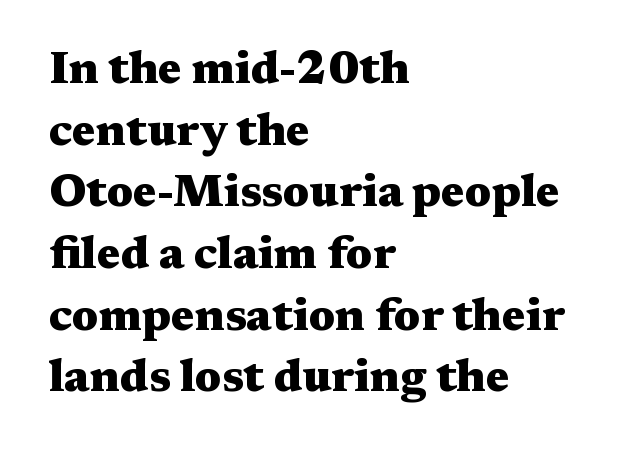
Q: Is the text bold? A: Yes.
Q: Is the text italic (slanted)? A: No, it is upright.
Q: Is the typeface a serif or a sans-serif typeface? A: Serif.
Q: Is the text underlined? A: No.
Q: How is the paragraph aligned? A: Left-aligned.
Q: Is the spacing between letters normal or unusually wide? A: Normal.
Q: Is the spacing between lines tight, normal or loose? A: Normal.
Q: Width (condensed, normal, or wide)? A: Wide.
Q: Stroke contrast? A: Medium.
Q: x-height? A: Medium.
Q: Monospaced? A: No.
